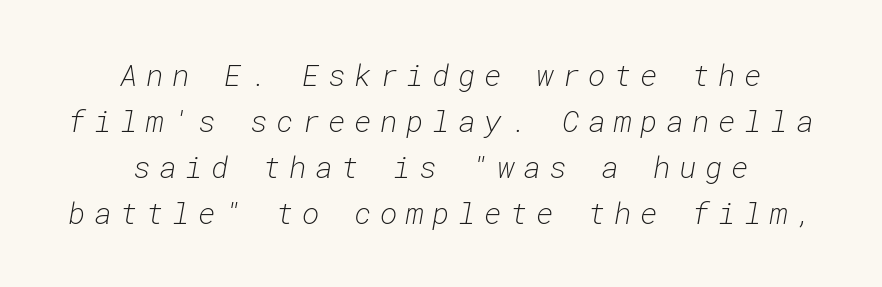
Posture: slanted. The leading is moderate, giving the passage an even texture. Is the stroke heavy? The answer is a plain regular-or-lighter. Has an underline been added? It has not.
